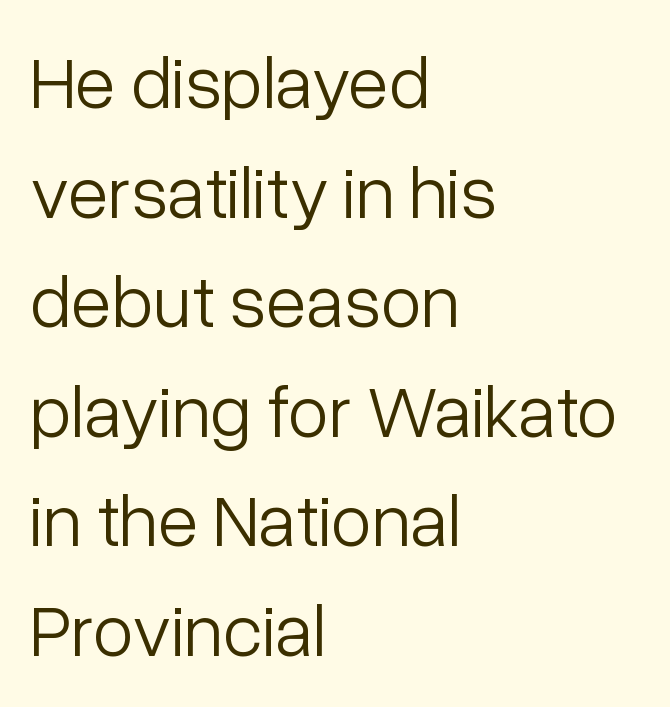
{"serif": "no", "italic": "no", "bold": "no", "weight": "light", "width": "normal", "stroke_contrast": "low", "x_height": "medium", "monospaced": "no", "underline": "no", "align": "left", "line_spacing": "normal", "line_spacing_ratio": 1.48, "letter_spacing": "normal", "letter_spacing_em": 0.0, "glyph_px": 74}
